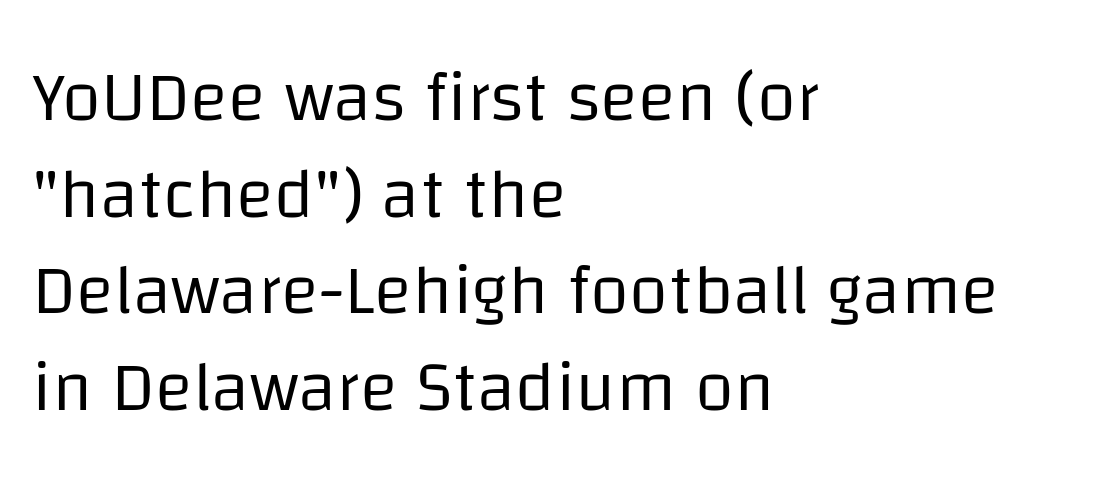
Q: Is the text bold? A: No.
Q: Is the text italic (slanted)? A: No, it is upright.
Q: Is the typeface a serif or a sans-serif typeface? A: Sans-serif.
Q: Is the text underlined? A: No.
Q: How is the paragraph aligned? A: Left-aligned.
Q: Is the spacing between letters normal or unusually wide? A: Normal.
Q: Is the spacing between lines tight, normal or loose? A: Normal.
Q: Width (condensed, normal, or wide)? A: Normal.
Q: Stroke contrast? A: Low.
Q: x-height? A: Large.
Q: Monospaced? A: No.
